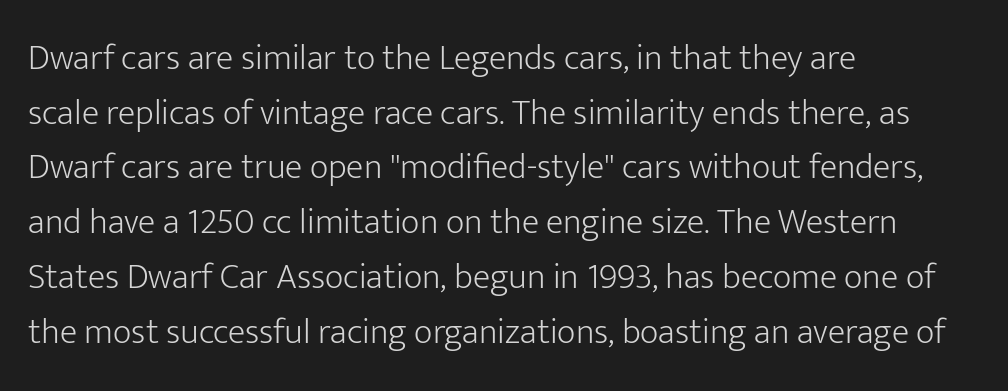
The image shows 36 px light sans-serif type, upright; set left-aligned, normal line spacing (1.52x), normal letter spacing, not underlined; low stroke contrast and a medium x-height.
